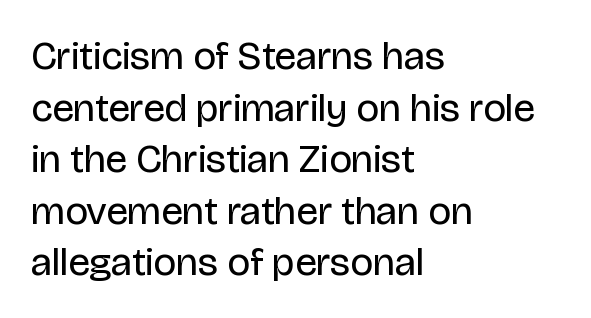
{"serif": "no", "italic": "no", "bold": "no", "weight": "regular", "width": "normal", "stroke_contrast": "low", "x_height": "large", "monospaced": "no", "underline": "no", "align": "left", "line_spacing": "normal", "line_spacing_ratio": 1.29, "letter_spacing": "normal", "letter_spacing_em": 0.0, "glyph_px": 40}
